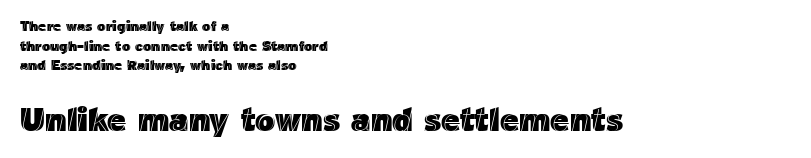
The image shows 33 px text type, upright; set left-aligned, normal line spacing (1.41x), normal letter spacing, not underlined; the second (bottom) block is 2.36x larger; a medium x-height.
